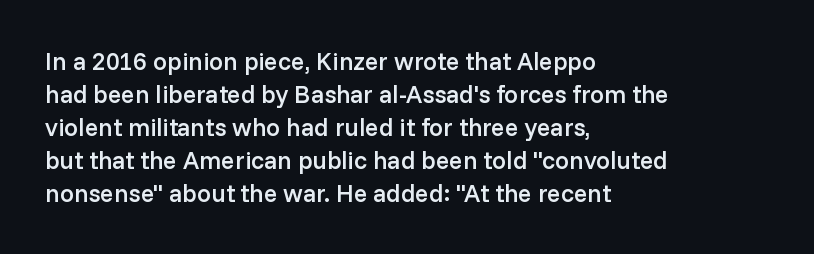
Is the letter spacing exaggerated? No — it looks like the ordinary default. The text block is weighted toward the left margin, trailing off unevenly rightward. Anything drawn beneath the words? Only blank space. The passage shown stacks its lines at a standard gap.
